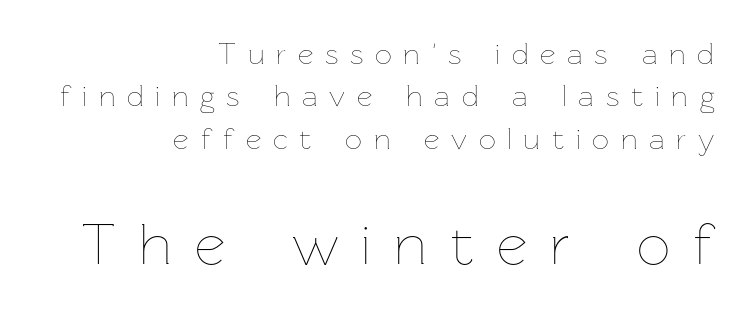
The line texture is sparse and dotted thanks to wide tracking. Rendered with straight, roman letterforms. The strip under each line holds only bare page. Weight class: somewhere from thin through regular.
